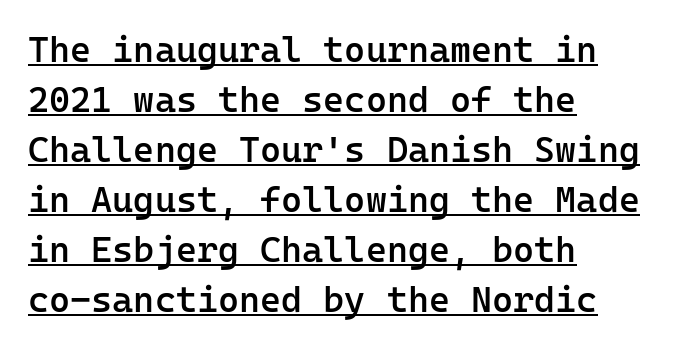
The paragraph shown leans on its left margin. Serifs: no, the terminals of the letterforms are clean. A typesetter would call this monospace, since all characters share one set width. Characters remain perfectly vertical along every line. Honestly, the row spacing looks completely unremarkable.
